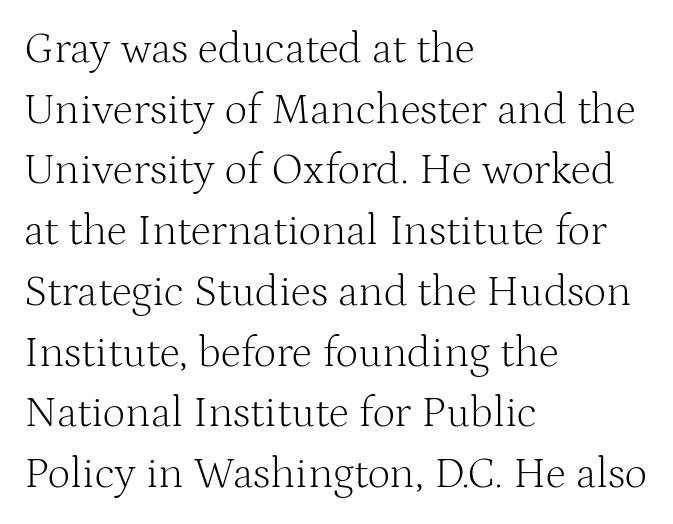
Weight class: somewhere from thin through regular. Tall strokes in this sample are plumb rather than angled. Note the varied advance widths — an 'i' is clearly narrower than an 'm'. Whoever set this chose a conventional vertical rhythm. The rendering anchors every line to the left-hand side.
